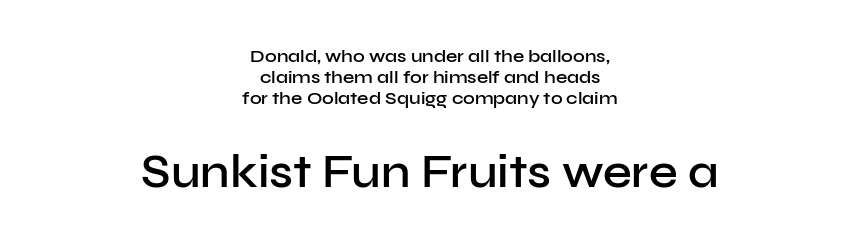
Characters follow at the spacing the type designer built in. Is the block centered? Yes — each line is placed symmetrically about the middle. Is there any slant? The stems are plumb. The passage shown is semibold, sitting just below true bold.
